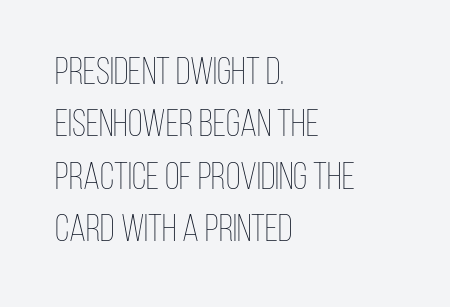
{"italic": "no", "bold": "no", "weight": "thin", "width": "condensed", "stroke_contrast": "low", "x_height": "large", "monospaced": "no", "underline": "no", "align": "left", "line_spacing": "normal", "line_spacing_ratio": 1.38, "letter_spacing": "normal", "letter_spacing_em": 0.0, "glyph_px": 38}
